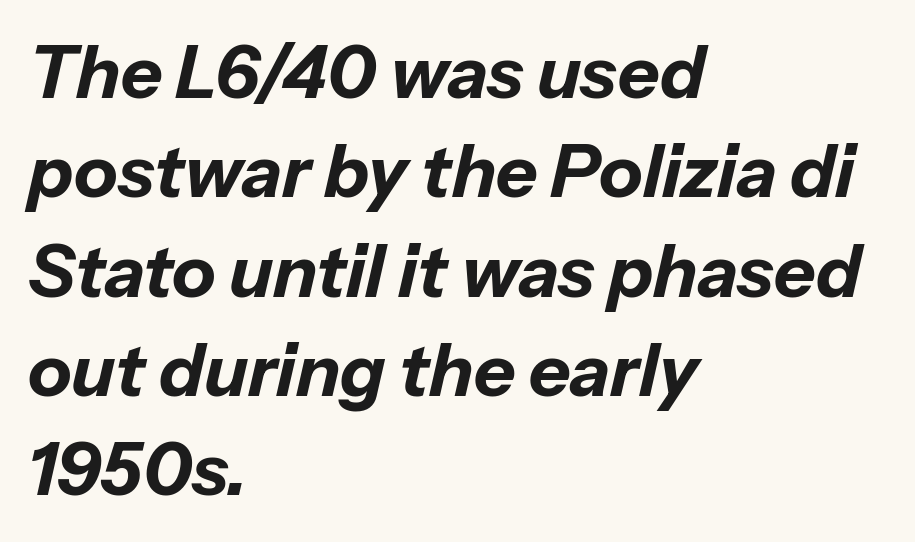
{"italic": "yes", "lean": "right", "slant_degrees": 13, "bold": "yes", "weight": "bold", "width": "normal", "stroke_contrast": "low", "x_height": "medium", "monospaced": "no", "underline": "no", "align": "left", "line_spacing": "normal", "line_spacing_ratio": 1.38, "letter_spacing": "normal", "letter_spacing_em": 0.0, "glyph_px": 72}
